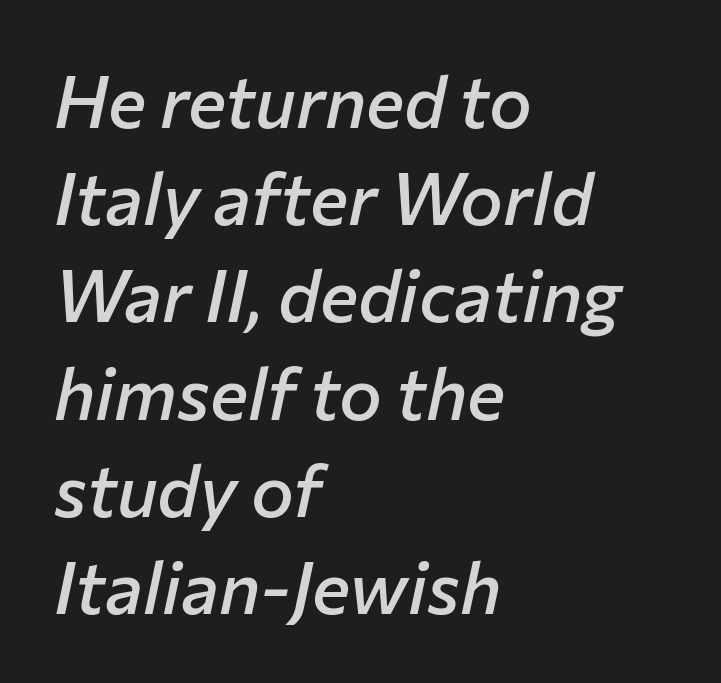
Rows of type keep a routine distance in the vertical direction. Nothing unusual about the tracking: characters are spaced as the font intends. Casual observation: everything's shoved over to the left. Notice the strokes are somewhat thickened but not fully heavy: this is a semibold. Rendered with sloped, italic letterforms. Only glyphs here, with clear space below each row.
